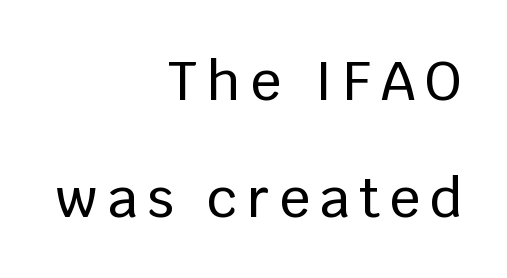
Q: Is the text italic (slanted)? A: No, it is upright.
Q: Is the typeface a serif or a sans-serif typeface? A: Sans-serif.
Q: Is the text underlined? A: No.
Q: How is the paragraph aligned? A: Right-aligned.
Q: Is the spacing between lines tight, normal or loose? A: Loose.
Q: Width (condensed, normal, or wide)? A: Normal.
Q: Stroke contrast? A: Low.
Q: x-height? A: Large.
Q: Monospaced? A: No.
